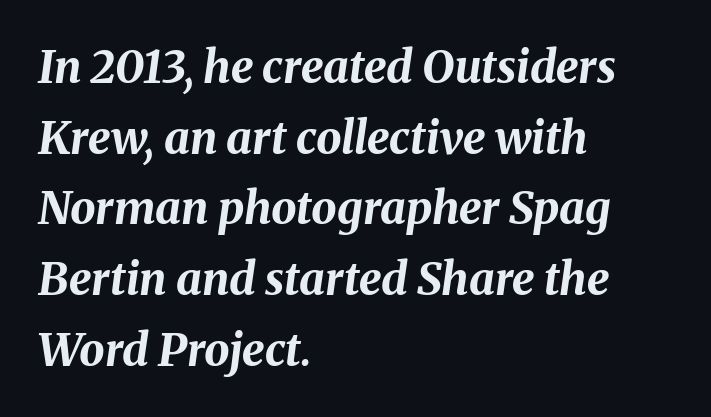
The image shows 45 px bold type, italic (leaning right); set left-aligned, normal line spacing (1.57x), normal letter spacing, not underlined; medium stroke contrast and a medium x-height.
